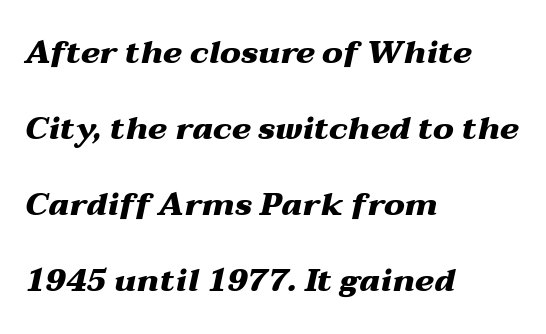
Q: Is the text bold? A: Yes.
Q: Is the text italic (slanted)? A: Yes, it leans right by about 12 degrees.
Q: Is the text underlined? A: No.
Q: How is the paragraph aligned? A: Left-aligned.
Q: Is the spacing between letters normal or unusually wide? A: Normal.
Q: Is the spacing between lines tight, normal or loose? A: Loose.
Q: Width (condensed, normal, or wide)? A: Wide.
Q: Stroke contrast? A: Medium.
Q: x-height? A: Medium.
Q: Monospaced? A: No.
